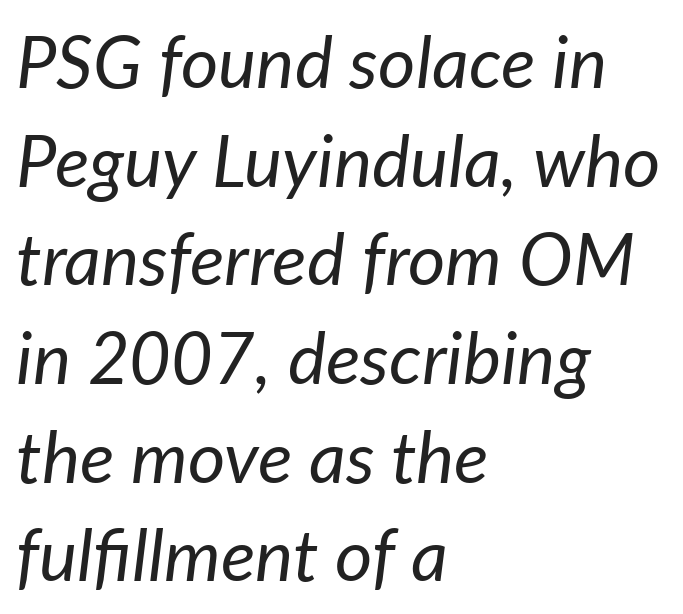
The image shows 72 px regular-weight type, italic (leaning right); set left-aligned, normal line spacing (1.37x), normal letter spacing, not underlined; low stroke contrast and a medium x-height.
